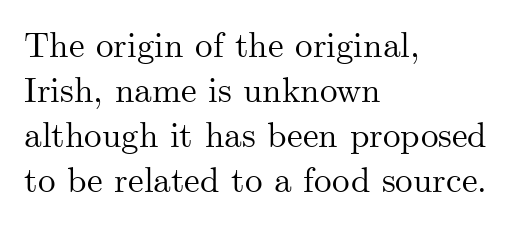
Q: Is the text italic (slanted)? A: No, it is upright.
Q: Is the typeface a serif or a sans-serif typeface? A: Serif.
Q: Is the text underlined? A: No.
Q: How is the paragraph aligned? A: Left-aligned.
Q: Is the spacing between letters normal or unusually wide? A: Normal.
Q: Is the spacing between lines tight, normal or loose? A: Normal.
Q: Width (condensed, normal, or wide)? A: Normal.
Q: Stroke contrast? A: Medium.
Q: x-height? A: Small.
Q: Monospaced? A: No.
